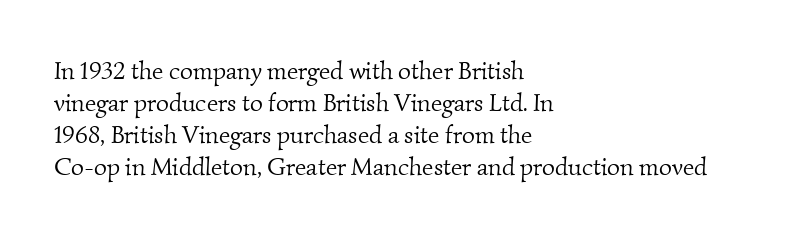
{"bold": "no", "underline": "no", "align": "left", "line_spacing": "normal", "line_spacing_ratio": 1.28, "letter_spacing": "normal", "letter_spacing_em": 0.0, "glyph_px": 25}
